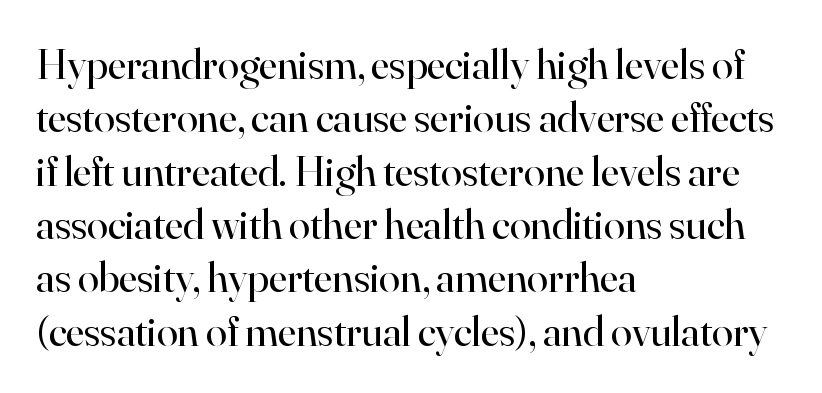
The image shows 43 px regular-weight serif type, upright; set left-aligned, line spacing 1.24x, normal letter spacing, not underlined; high stroke contrast and a small x-height.
